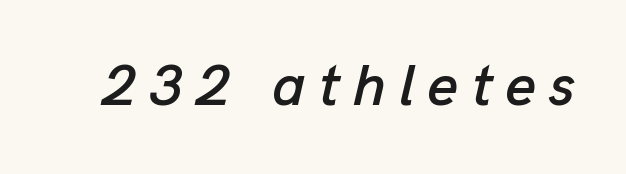
You could only call the tracking loose — the letters float apart. Spacing verdict: proportional, widths tailored to each character. Check under the words: just untouched page. Emphasis-style slanted type is in use.
